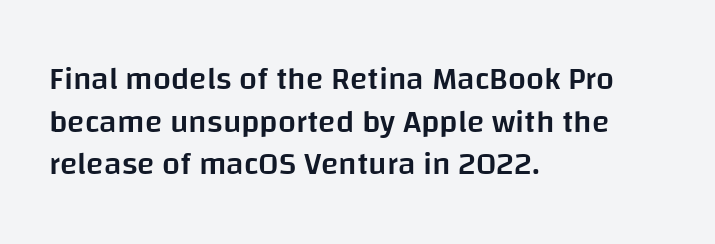
These words are printed semibold, heavier than regular yet not bold. Line starts are locked; line ends wander. Observe the absence of serifs on each vertical stroke in this sample. Horizontal bands of white between lines are of average thickness.
